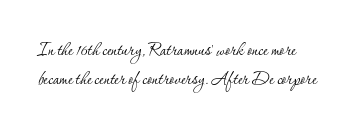
The image shows 22 px text type; set normal line spacing (1.34x), normal letter spacing, not underlined.
